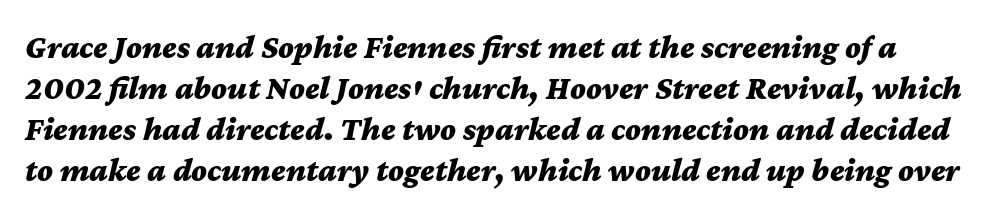
The image shows 33 px bold, wide type, italic (leaning right); set line spacing 1.24x, normal letter spacing, not underlined; medium stroke contrast and a medium x-height.
